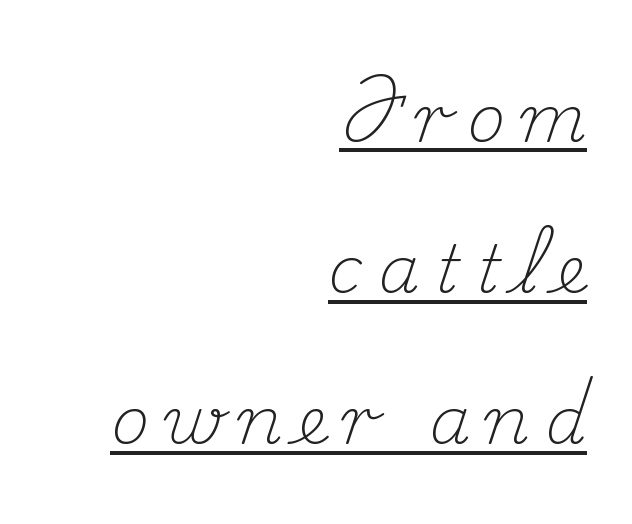
Between one letter and the next there's a generous, obvious gap. Each letter keeps its own natural width here, so spacing adapts to shape. This sample trades compactness for vertical openness between lines. The compositor pushed each line to the right boundary. Underlining? Definitely there.
